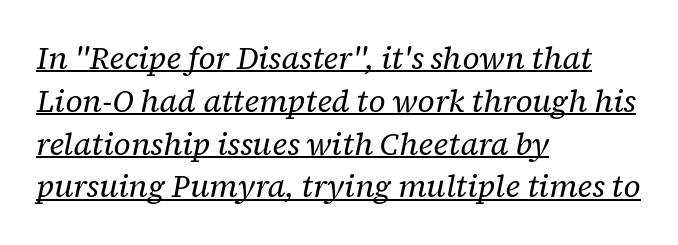
Stem width sits at or under what a default text font uses. Tracking value appears to be zero — textbook default spacing. Every character sits at an angle, as italics do. Is this a sans? No — the strokes have serifs. Has an underline been added? It has.
